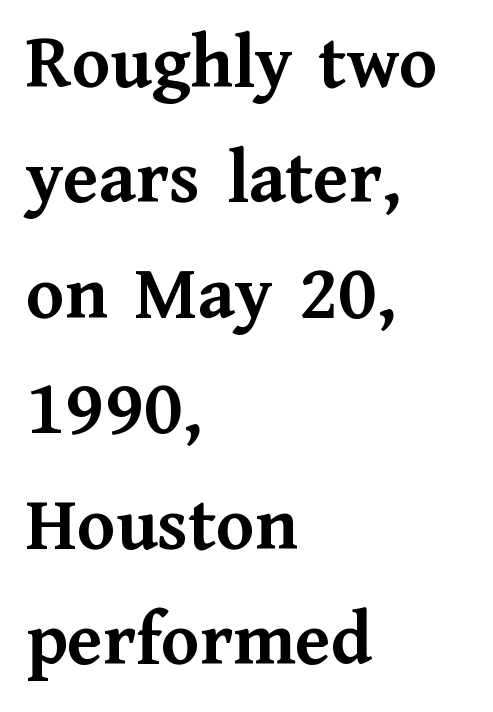
The image shows 78 px semibold serif type, upright; set left-aligned, normal line spacing (1.48x), normal letter spacing, not underlined; medium stroke contrast and a medium x-height.
